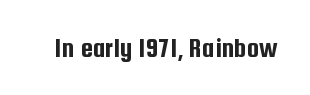
{"serif": "no", "italic": "no", "width": "condensed", "stroke_contrast": "low", "x_height": "medium", "monospaced": "no", "underline": "no", "letter_spacing": "normal", "letter_spacing_em": 0.0, "glyph_px": 28}
